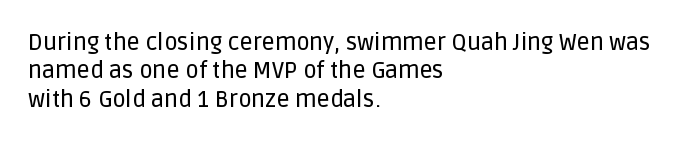
One-word summary of the alignment: left. These lines keep a tight, regular rhythm from letter to letter. Letters rest on an invisible, unmarked baseline. In terms of posture, this sample is upright.
